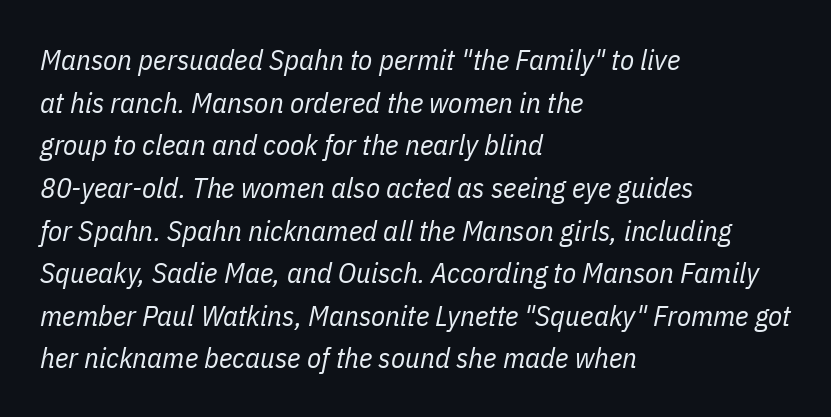
The image shows 29 px regular-weight, condensed type, italic (leaning right); set left-aligned, normal line spacing (1.47x), normal letter spacing, not underlined; low stroke contrast and a medium x-height.
